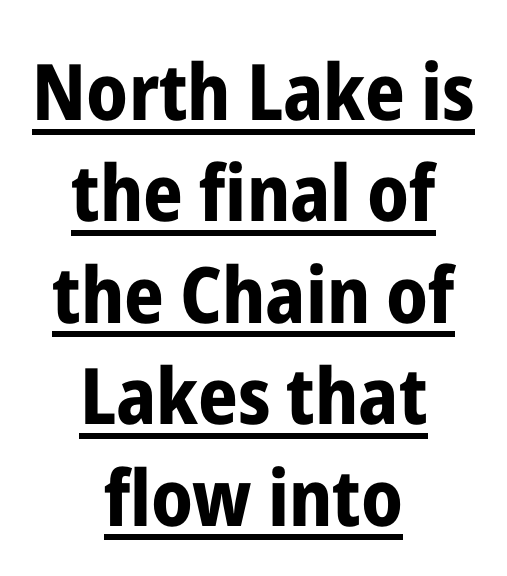
Q: Is the text bold? A: Yes.
Q: Is the text italic (slanted)? A: No, it is upright.
Q: Is the typeface a serif or a sans-serif typeface? A: Sans-serif.
Q: Is the text underlined? A: Yes.
Q: How is the paragraph aligned? A: Centered.
Q: Is the spacing between letters normal or unusually wide? A: Normal.
Q: Is the spacing between lines tight, normal or loose? A: Normal.
Q: Width (condensed, normal, or wide)? A: Condensed.
Q: Stroke contrast? A: Low.
Q: x-height? A: Medium.
Q: Monospaced? A: No.
